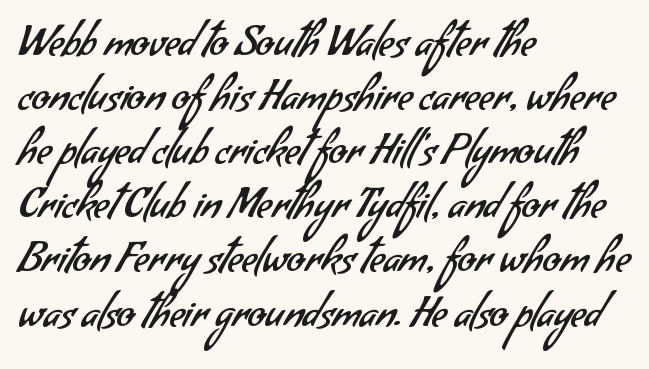
The passage shown is typeset with a sans-serif family. Counters stay open thanks to moderate or lighter strokes. What's the leading like? Ordinary, nothing unusual. Character widths vary here, with narrow letters taking less room than wide ones. No extra tracking has been applied to these lines.
